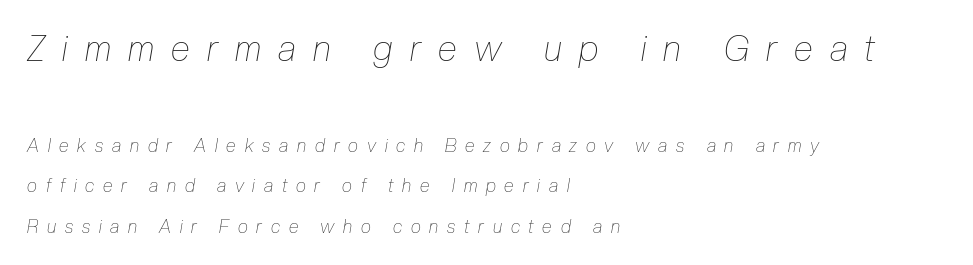
The image shows 35 px thin, condensed type, italic (leaning right); set left-aligned, loose line spacing (2.25x), unusually wide letter spacing (+0.49 em), not underlined; the first (top) block is 1.94x larger; low stroke contrast and a medium x-height.
